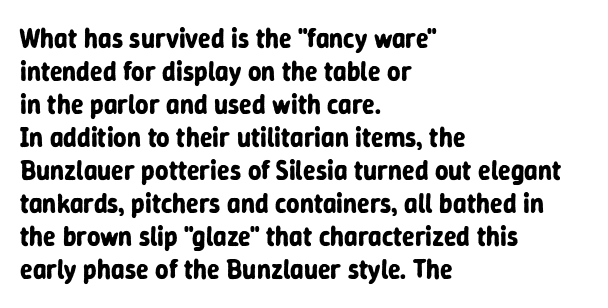
The leading is moderate, giving the passage an even texture. A dark, heavy texture on the line: the type is bold. Descenders hang freely into open space. Letter spacing: default. Notice how the passage keeps a crisp vertical edge on the left only. This is roman type, the default non-slanted kind.
